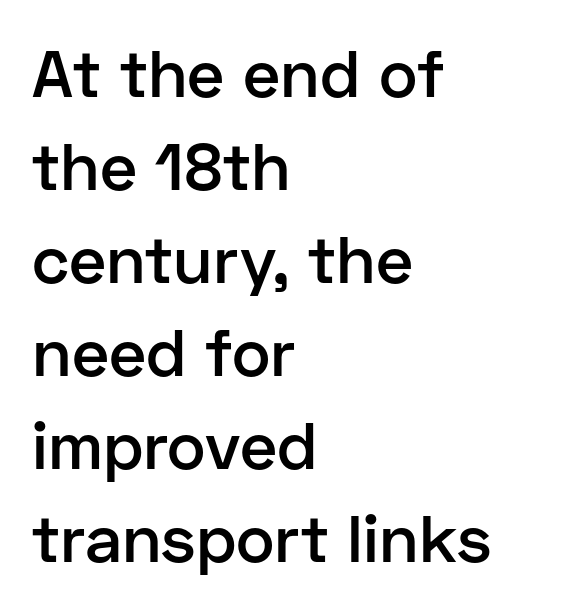
{"serif": "no", "italic": "no", "bold": "semi", "weight": "semibold", "width": "normal", "stroke_contrast": "low", "x_height": "medium", "monospaced": "no", "underline": "no", "align": "left", "line_spacing": "normal", "line_spacing_ratio": 1.41, "letter_spacing": "normal", "letter_spacing_em": 0.0, "glyph_px": 66}
